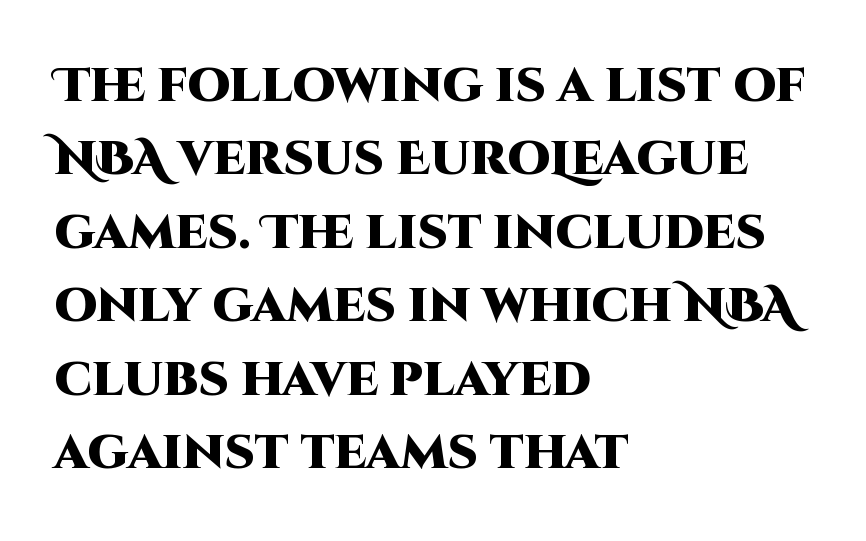
Q: Is the text bold? A: Yes.
Q: Is the text italic (slanted)? A: No, it is upright.
Q: Is the typeface a serif or a sans-serif typeface? A: Sans-serif.
Q: Is the text underlined? A: No.
Q: How is the paragraph aligned? A: Left-aligned.
Q: Is the spacing between letters normal or unusually wide? A: Normal.
Q: Is the spacing between lines tight, normal or loose? A: Normal.
Q: Width (condensed, normal, or wide)? A: Normal.
Q: Stroke contrast? A: High.
Q: x-height? A: Large.
Q: Monospaced? A: No.
